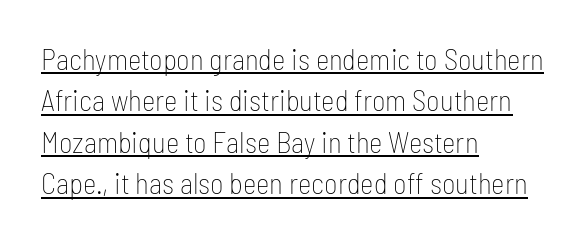
Descenders here cross a horizontal rule under the line. Is the stroke heavy? The answer is a plain regular-or-lighter. Summary of vertical rhythm: regular, with standard interline spacing. The compositor pushed each line to the left boundary. The typography opts for an upright posture over an oblique one. Check where the strokes stop: nothing finishes them off — pure sans.
